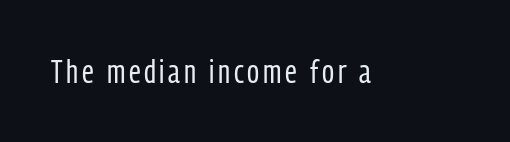
The letters advance in unequal steps, a hallmark of proportional type. The face used here is a sans, in the tradition of grotesques and geometrics. A roman cut, with each character standing at attention. Stroke thickness stays within the range of a standard reading face or lighter. Beneath every word, the page is bare.
